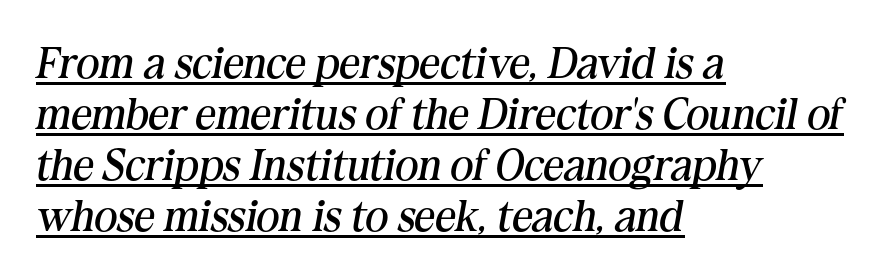
The image shows 45 px regular-weight serif type, italic (leaning right); set left-aligned, tight line spacing (1.13x), normal letter spacing, underlined; medium stroke contrast and a medium x-height.
